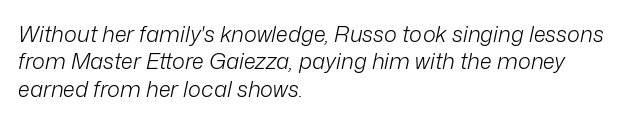
Honestly, the letter spacing is just normal — you wouldn't notice it. Caption: multi-line text, flush left, ragged right. Nobody drew a line under any word here. Successive baselines arrive at the customary interval.
